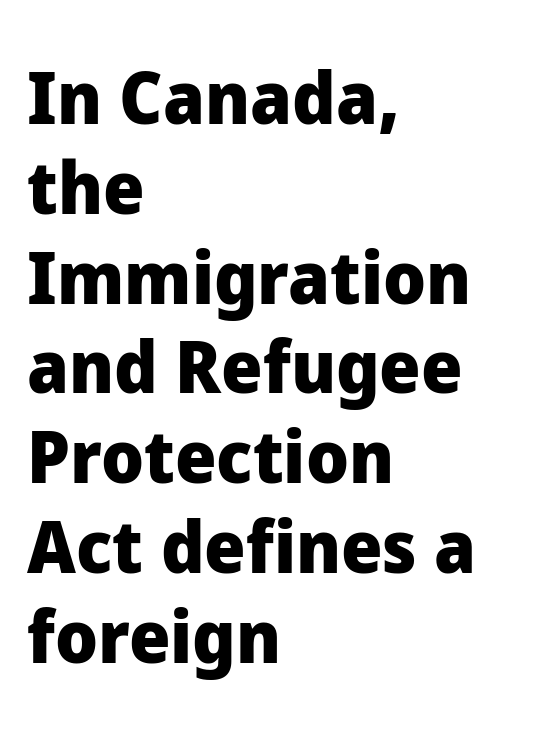
Q: Is the text bold? A: Yes.
Q: Is the text italic (slanted)? A: No, it is upright.
Q: Is the typeface a serif or a sans-serif typeface? A: Sans-serif.
Q: Is the text underlined? A: No.
Q: How is the paragraph aligned? A: Left-aligned.
Q: Is the spacing between letters normal or unusually wide? A: Normal.
Q: Width (condensed, normal, or wide)? A: Normal.
Q: Stroke contrast? A: Low.
Q: x-height? A: Medium.
Q: Monospaced? A: No.
